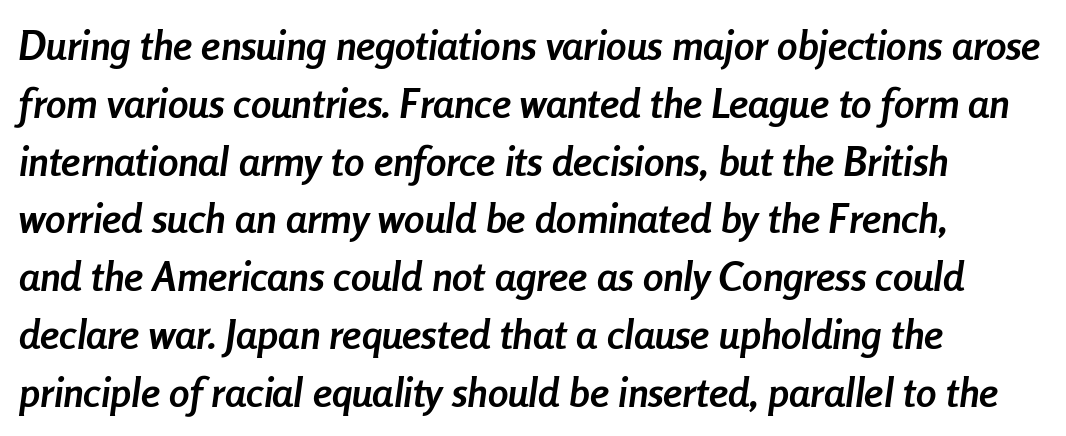
Q: Is the text bold? A: Yes.
Q: Is the text italic (slanted)? A: Yes, it leans right by about 8 degrees.
Q: Is the text underlined? A: No.
Q: How is the paragraph aligned? A: Left-aligned.
Q: Is the spacing between letters normal or unusually wide? A: Normal.
Q: Is the spacing between lines tight, normal or loose? A: Normal.
Q: Width (condensed, normal, or wide)? A: Condensed.
Q: Stroke contrast? A: Low.
Q: x-height? A: Medium.
Q: Monospaced? A: No.
